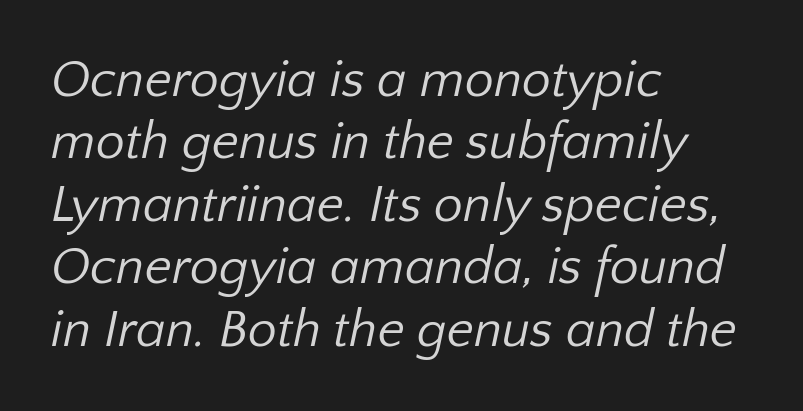
The strip under each line holds only bare page. Letter spacing: default. The font is comparable to plain body text, perhaps lighter. You can tell from the bare stems that sans-serif type was used. Proportional: the letters do not fall into vertical columns.
